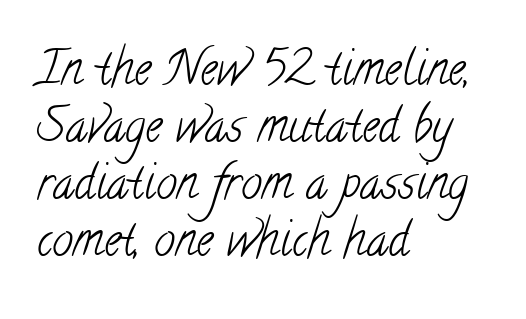
This sample has the flowing, uneven cadence of proportional lettering. Every row of glyphs begins at an identical x-position on the left. Vertical stems look standard width or narrower in stroke. This rendering leaves character spacing at its baseline value. The baseline area is clear.
